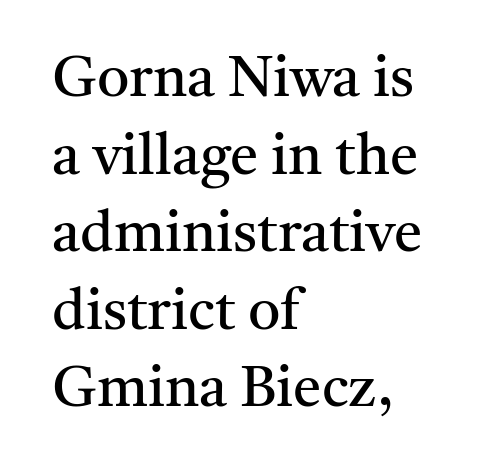
{"serif": "yes", "italic": "no", "bold": "no", "weight": "regular", "width": "normal", "stroke_contrast": "medium", "x_height": "medium", "monospaced": "no", "underline": "no", "align": "left", "line_spacing": "normal", "line_spacing_ratio": 1.36, "letter_spacing": "normal", "letter_spacing_em": 0.0, "glyph_px": 57}
